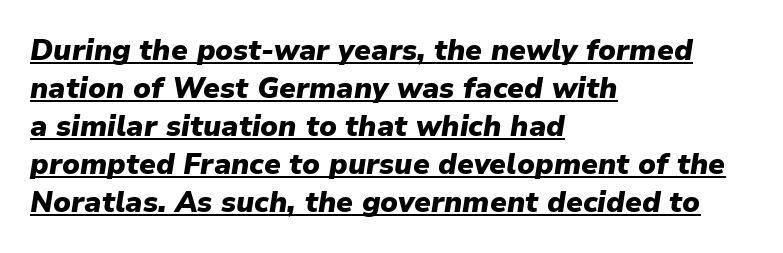
Nothing unusual about the tracking: characters are spaced as the font intends. The line-height multiplier appears to be the usual default. The paragraph shown leans on its left margin. Emphasis-style slanted type is in use.
